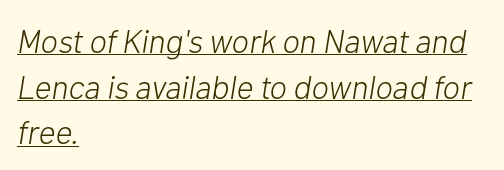
The image shows 33 px light type, italic (leaning right); set left-aligned, normal line spacing (1.38x), normal letter spacing, underlined; low stroke contrast and a medium x-height.
